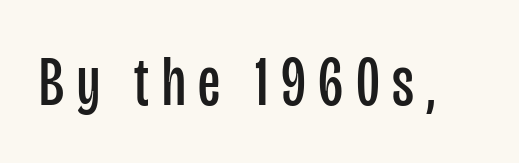
Q: Is the text bold? A: No.
Q: Is the text italic (slanted)? A: No, it is upright.
Q: Is the typeface a serif or a sans-serif typeface? A: Sans-serif.
Q: Is the text underlined? A: No.
Q: Width (condensed, normal, or wide)? A: Condensed.
Q: Stroke contrast? A: Low.
Q: x-height? A: Large.
Q: Monospaced? A: No.
